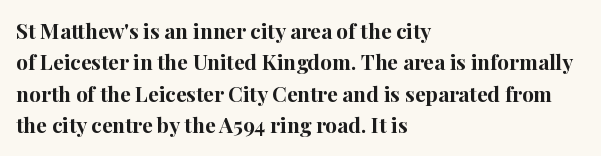
The image shows 21 px bold type, upright; set left-aligned, normal line spacing (1.5x), normal letter spacing, not underlined.
